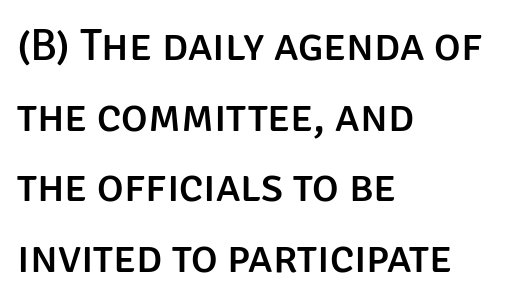
{"serif": "no", "italic": "no", "width": "normal", "stroke_contrast": "low", "x_height": "large", "monospaced": "no", "underline": "no", "align": "left", "line_spacing": "normal", "line_spacing_ratio": 1.57, "letter_spacing": "normal", "letter_spacing_em": 0.0, "glyph_px": 45}
